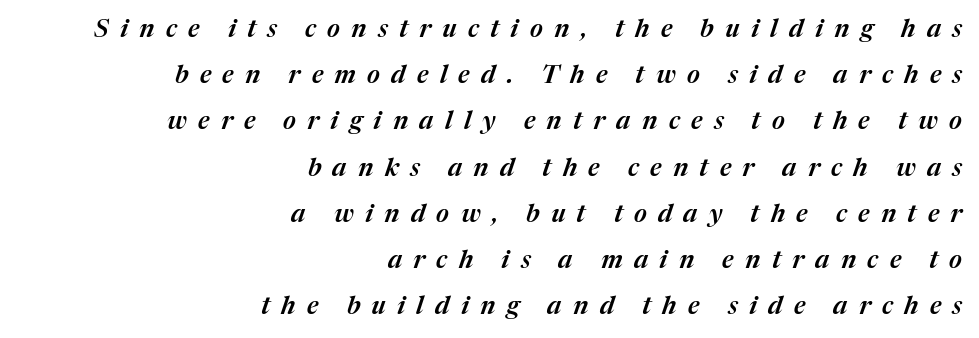
Inter-character spacing is expanded well beyond the font's built-in metrics. These lines are set flush right with a ragged left edge. The gap between lines stays unmarked. The font's italic variant was chosen for this text.
